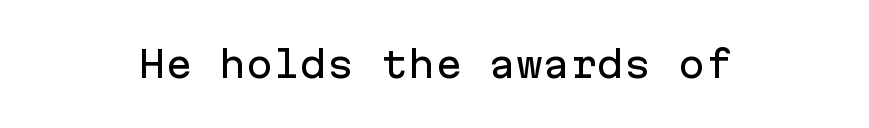
Q: Is the text italic (slanted)? A: No, it is upright.
Q: Is the typeface a serif or a sans-serif typeface? A: Sans-serif.
Q: Is the text underlined? A: No.
Q: Is the spacing between letters normal or unusually wide? A: Normal.
Q: Width (condensed, normal, or wide)? A: Normal.
Q: Stroke contrast? A: Low.
Q: x-height? A: Medium.
Q: Monospaced? A: Yes.
